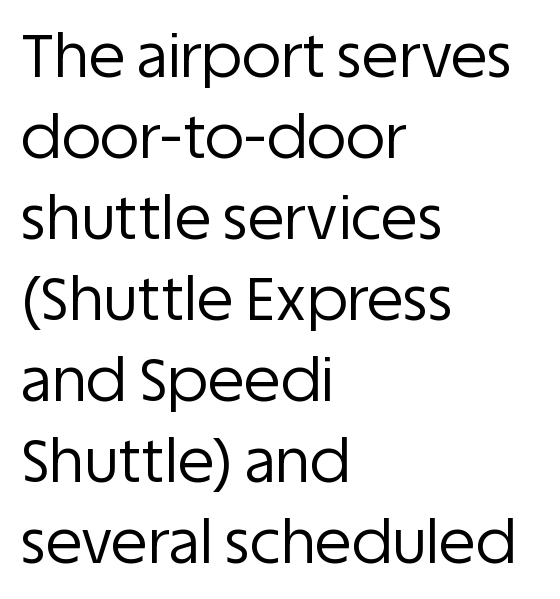
The image shows 60 px regular-weight sans-serif type, upright; set left-aligned, normal line spacing (1.35x), normal letter spacing, not underlined; low stroke contrast and a large x-height.
